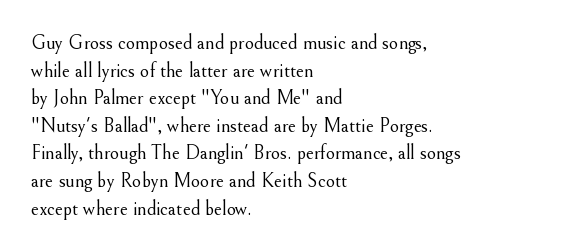
This rendering leaves character spacing at its baseline value. These lines stack with their left ends in a neat column. Reading down the column, the eye jumps a familiar distance to each next line. Stroke mass is kept to a normal reading level or below. Unlike italic type, these characters show no tilt at all. No word sits above an underline.
